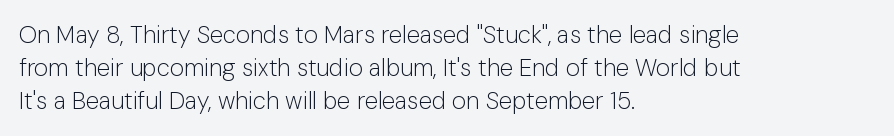
Q: Is the text bold? A: No.
Q: Is the text italic (slanted)? A: No, it is upright.
Q: Is the text underlined? A: No.
Q: How is the paragraph aligned? A: Left-aligned.
Q: Is the spacing between letters normal or unusually wide? A: Normal.
Q: Is the spacing between lines tight, normal or loose? A: Normal.
